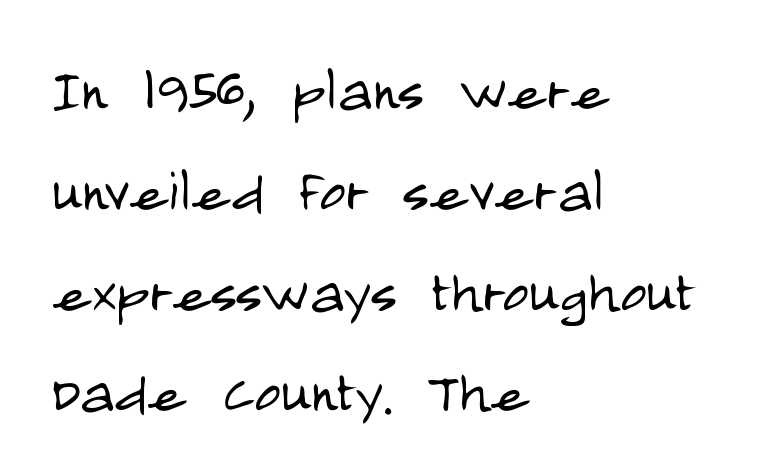
Q: Is the text bold? A: No.
Q: Is the text italic (slanted)? A: No, it is upright.
Q: Is the typeface a serif or a sans-serif typeface? A: Sans-serif.
Q: Is the text underlined? A: No.
Q: How is the paragraph aligned? A: Left-aligned.
Q: Is the spacing between letters normal or unusually wide? A: Normal.
Q: Is the spacing between lines tight, normal or loose? A: Normal.
Q: Width (condensed, normal, or wide)? A: Condensed.
Q: Stroke contrast? A: Low.
Q: x-height? A: Large.
Q: Monospaced? A: No.
